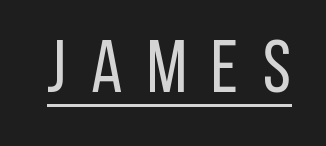
Q: Is the text bold? A: No.
Q: Is the text italic (slanted)? A: No, it is upright.
Q: Is the typeface a serif or a sans-serif typeface? A: Sans-serif.
Q: Is the text underlined? A: Yes.
Q: Is the spacing between letters normal or unusually wide? A: Unusually wide.
Q: Width (condensed, normal, or wide)? A: Condensed.
Q: Stroke contrast? A: Low.
Q: x-height? A: Large.
Q: Monospaced? A: No.
